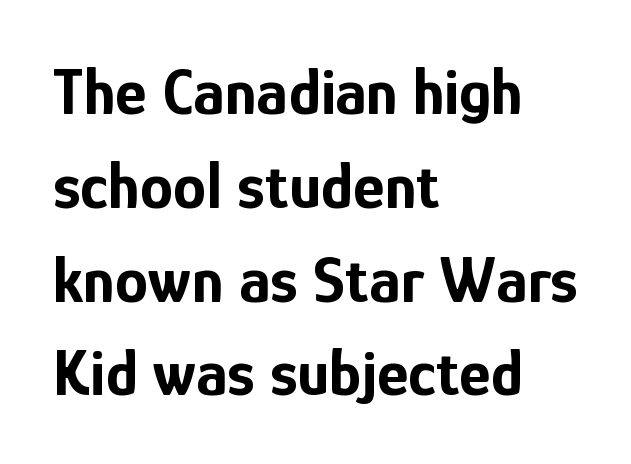
{"serif": "no", "italic": "no", "bold": "yes", "weight": "bold", "width": "condensed", "stroke_contrast": "low", "x_height": "medium", "monospaced": "no", "underline": "no", "align": "left", "line_spacing": "normal", "line_spacing_ratio": 1.4, "letter_spacing": "normal", "letter_spacing_em": 0.0, "glyph_px": 67}
